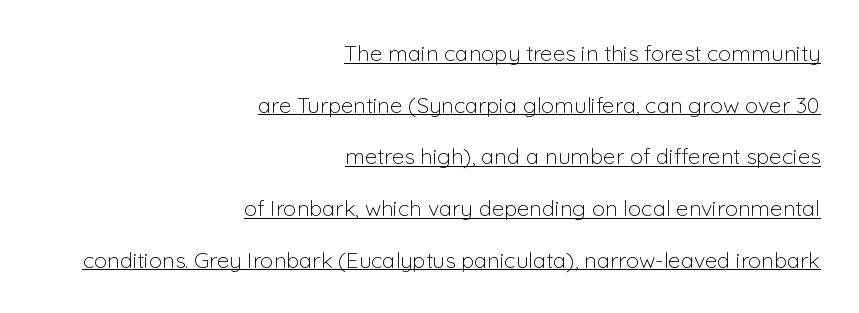
The lines are spread far apart with generous leading. This reads as an unemphasized weight, regular at the heaviest. Notice how the stems are strictly vertical — no italics here. The letterforms sit shoulder to shoulder at normal distance. Caption: lettering with a line underneath. If you drew a ruler down the right edge, every line would touch it.
